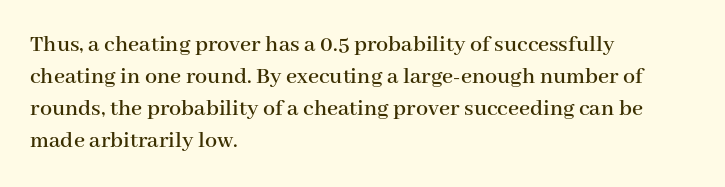
Just letters on the line, the space beneath them empty. Honestly, the row spacing looks completely unremarkable. No italicization has been applied; the sample stays upright. Teacher's note: observe the even left margin — that is flush-left alignment. Glyph-to-glyph distance matches everyday printed text.
